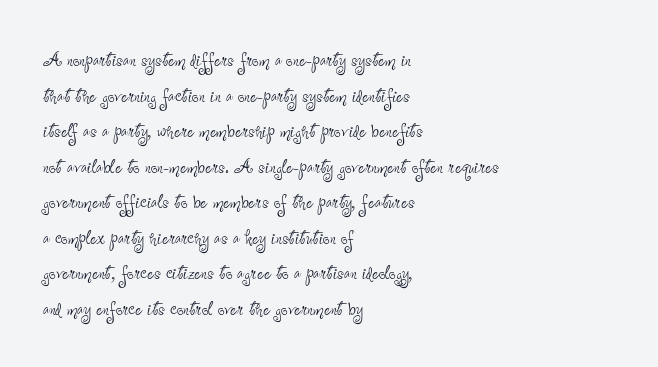
Each line starts at the same left margin while the right side varies. Weight: regular or lighter. Compared with typical paragraphs, the rows here are spaced about the same. No extra tracking has been applied to these lines. Any mark beneath the type? The region is blank.
